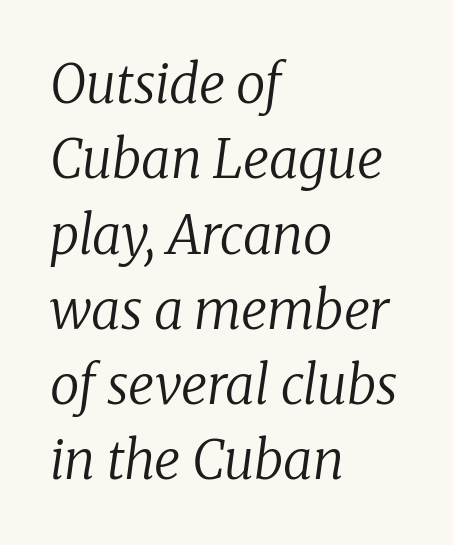
The image shows 53 px regular-weight serif type, italic (leaning right); set left-aligned, normal line spacing (1.42x), normal letter spacing, not underlined; low stroke contrast and a medium x-height.
